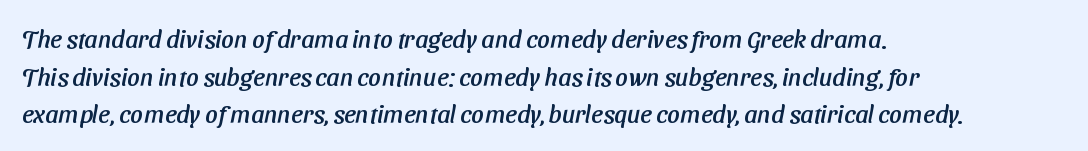
{"underline": "no", "align": "left", "line_spacing": "normal", "line_spacing_ratio": 1.51, "letter_spacing": "normal", "letter_spacing_em": 0.0, "glyph_px": 25}
